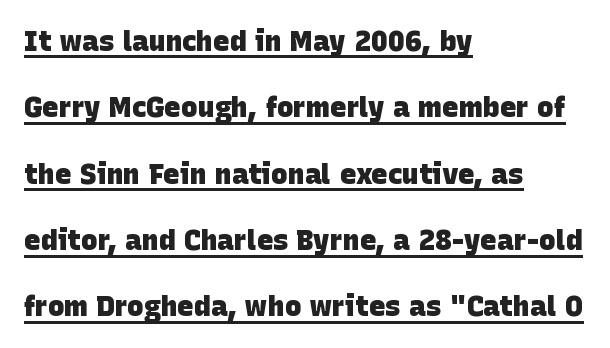
The image shows 28 px heavy sans-serif type; set left-aligned, loose line spacing (2.37x), normal letter spacing, underlined; low stroke contrast and a large x-height.
